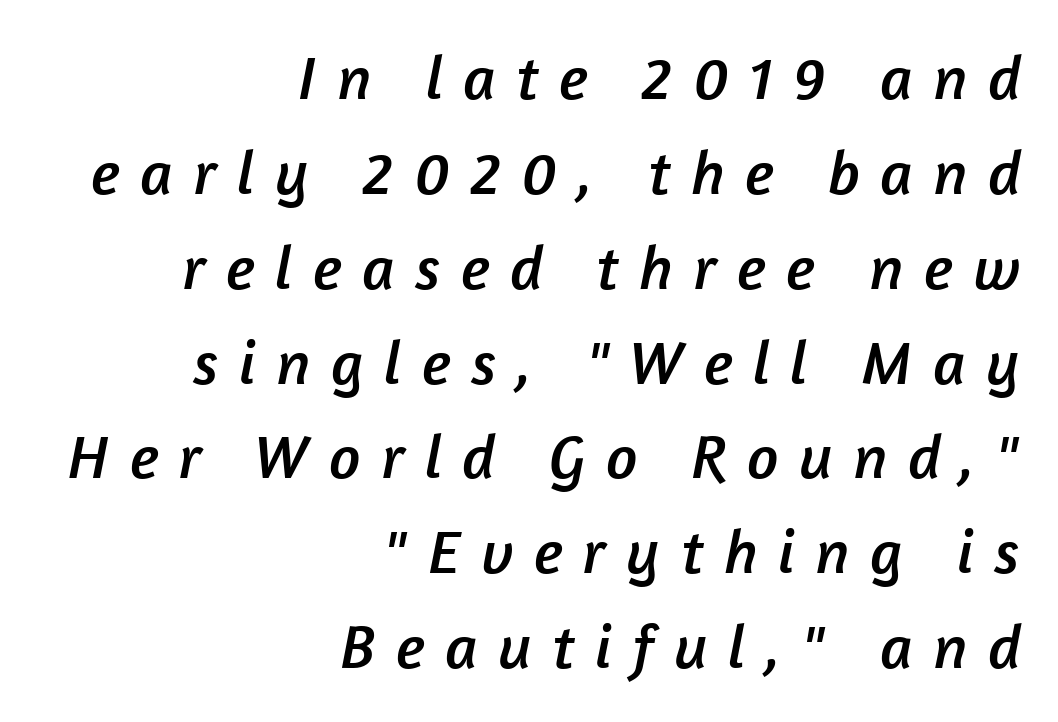
Q: Is the typeface a serif or a sans-serif typeface? A: Sans-serif.
Q: Is the text underlined? A: No.
Q: How is the paragraph aligned? A: Right-aligned.
Q: Is the spacing between letters normal or unusually wide? A: Unusually wide.
Q: Is the spacing between lines tight, normal or loose? A: Normal.
Q: Width (condensed, normal, or wide)? A: Normal.
Q: Stroke contrast? A: Low.
Q: x-height? A: Medium.
Q: Monospaced? A: No.
